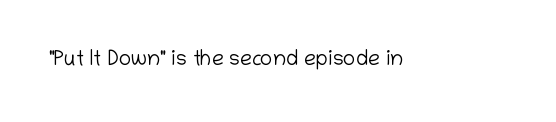
The passage shown is not underscored anywhere. The font's upright variant was chosen for this text. Stems here are at most as thick as an everyday book face. Observe the ordinary spacing: letters are neighbours, not strangers.
